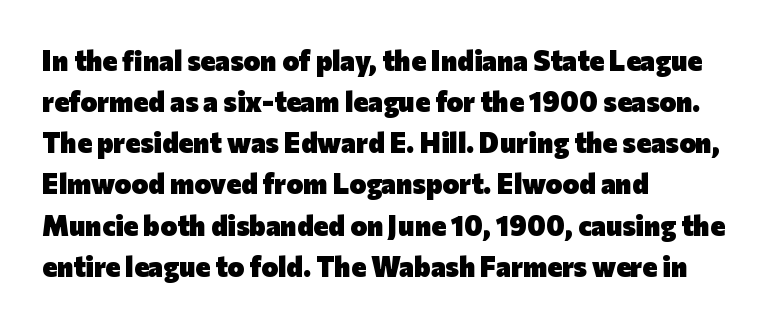
Each glyph is drawn with heavy, bold strokes. Any mark beneath the type? The region is blank. No extra tracking has been applied to these lines. Type style note: lacks serifs.
